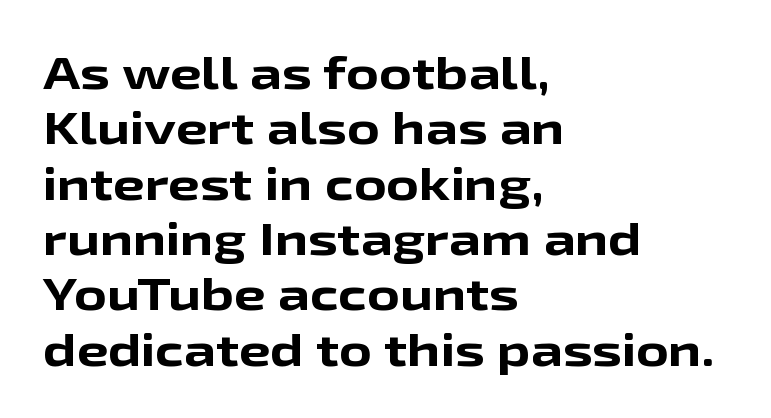
Q: Is the text bold? A: Yes.
Q: Is the text italic (slanted)? A: No, it is upright.
Q: Is the typeface a serif or a sans-serif typeface? A: Sans-serif.
Q: Is the text underlined? A: No.
Q: How is the paragraph aligned? A: Left-aligned.
Q: Is the spacing between letters normal or unusually wide? A: Normal.
Q: Width (condensed, normal, or wide)? A: Wide.
Q: Stroke contrast? A: Low.
Q: x-height? A: Medium.
Q: Monospaced? A: No.
